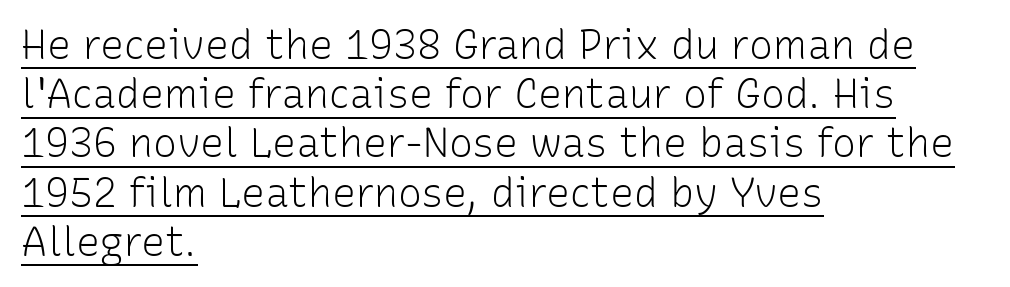
Stroke thickness stays within the range of a standard reading face or lighter. The paragraph has a hard left edge and a soft right edge. Typographically, this falls in the sans-serif category. You can tell it's not italic because the verticals are truly vertical. Character widths vary here, with narrow letters taking less room than wide ones. Underlining? Definitely there.
